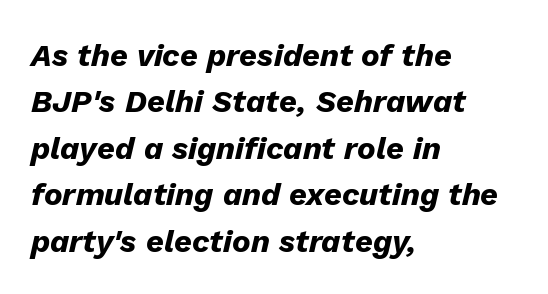
The image shows 31 px heavy type, italic (leaning right); set left-aligned, normal line spacing (1.5x), normal letter spacing, not underlined; low stroke contrast and a medium x-height.
